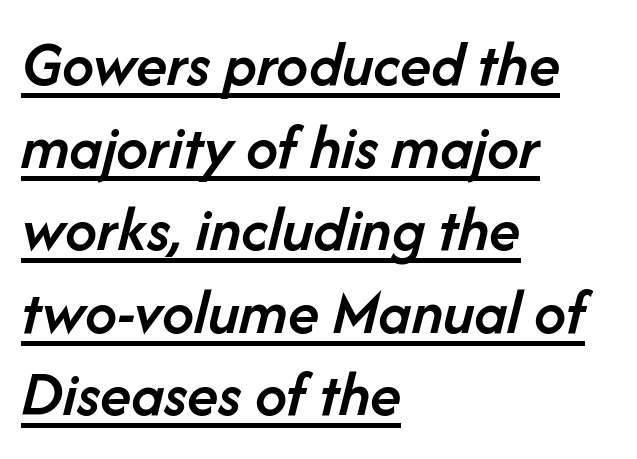
{"italic": "yes", "lean": "right", "slant_degrees": 14, "bold": "semi", "weight": "semibold", "width": "normal", "stroke_contrast": "low", "x_height": "medium", "monospaced": "no", "underline": "yes", "align": "left", "line_spacing": "normal", "line_spacing_ratio": 1.29, "letter_spacing": "normal", "letter_spacing_em": 0.0, "glyph_px": 64}
